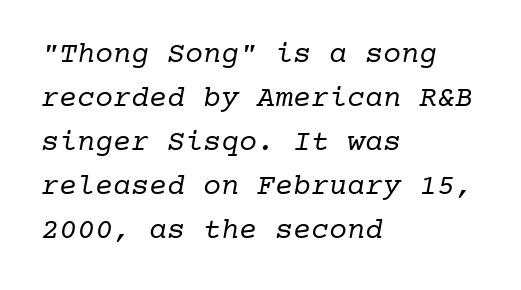
{"serif": "yes", "bold": "no", "weight": "regular", "width": "normal", "stroke_contrast": "low", "x_height": "medium", "monospaced": "yes", "underline": "no", "align": "left", "line_spacing": "normal", "line_spacing_ratio": 1.47, "letter_spacing": "normal", "letter_spacing_em": 0.0, "glyph_px": 30}
